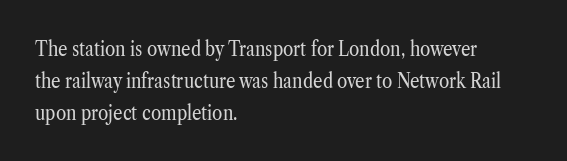
Vertical strokes here are truly vertical. The paragraph has a hard left edge and a soft right edge. The rendering uses a moderate line-height, typical for paragraphs. The cut favours lightness, reaching ordinary text weight at its darkest.
